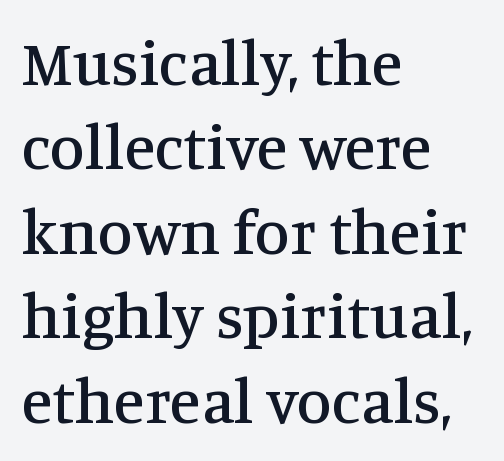
Honestly, the letter spacing is just normal — you wouldn't notice it. Quick note: underline off. Leading: standard. The type family on display is of the serif kind. The setting favours the left margin, as ordinary paragraphs usually do.
